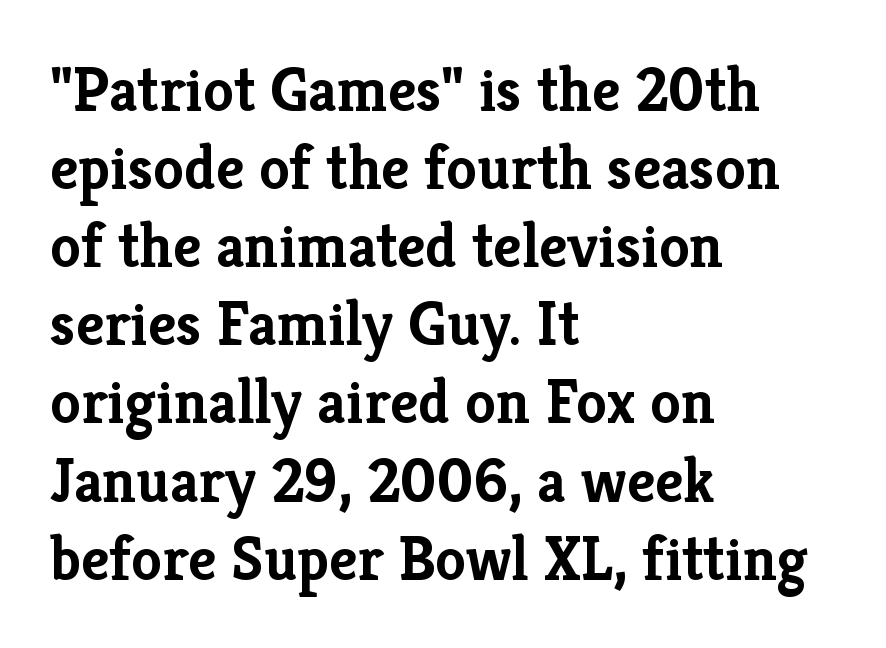
The lines are quadded left. What weight is shown? A full bold with thick strokes. The font's upright variant was chosen for this text. Font category for this specimen: serif. In terms of letterspacing, this is plain default setting.
